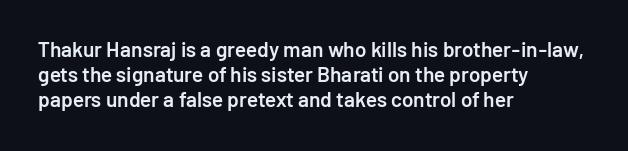
Stems and bowls a touch heavier than normal — semibold. This sample uses plain, unmodified letter spacing. The text block is weighted toward the left margin, trailing off unevenly rightward. Do the letters lean? They stand straight. Beneath every word, the page is bare.
